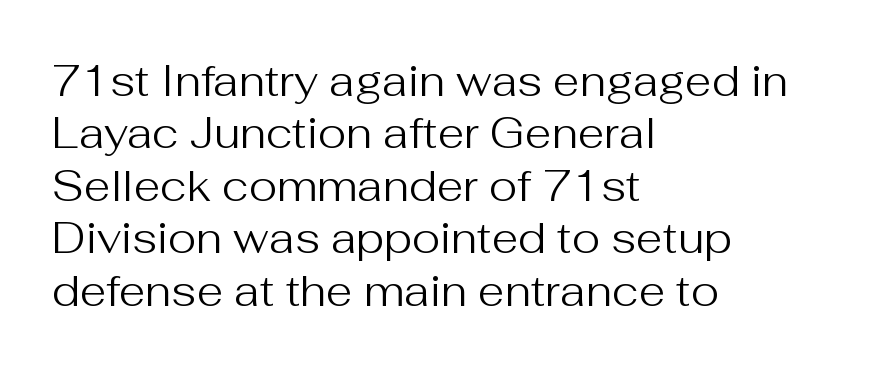
The image shows 43 px regular-weight sans-serif type, upright; set left-aligned, line spacing 1.22x, normal letter spacing, not underlined; medium stroke contrast and a medium x-height.
